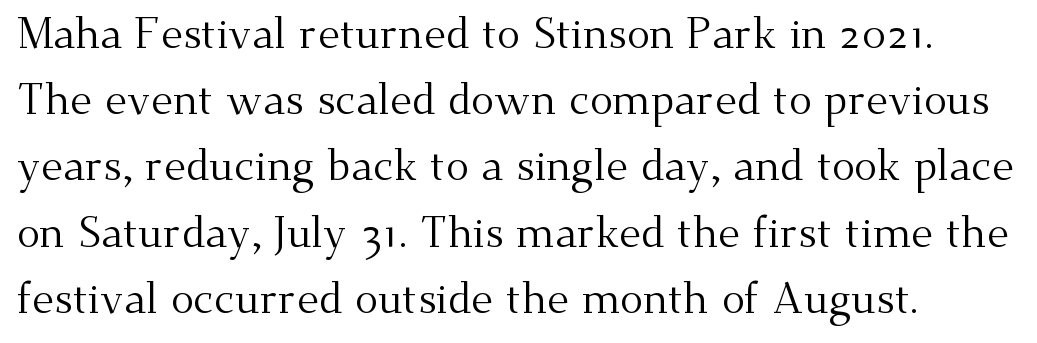
What kind of face is this? One with serifs. These lines stack with their left ends in a neat column. Vertical spacing — default. Looks like regular typesetting: each glyph gets only the width it needs. A typesetter would call this zero additional tracking.
